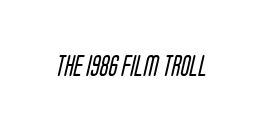
Students, note that the glyphs here touch the page at normal intervals. The typesetting does not lean heavy: it is not bold. Descender tails drop into unmarked territory.
